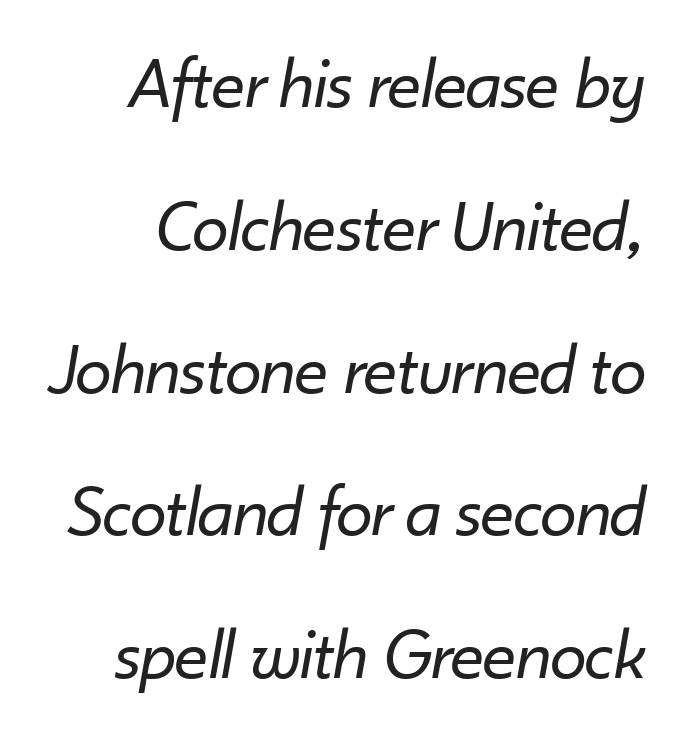
{"italic": "yes", "lean": "right", "slant_degrees": 10, "bold": "no", "weight": "regular", "width": "normal", "stroke_contrast": "low", "x_height": "small", "monospaced": "no", "underline": "no", "align": "right", "line_spacing": "loose", "line_spacing_ratio": 1.93, "letter_spacing": "normal", "letter_spacing_em": 0.0, "glyph_px": 74}
